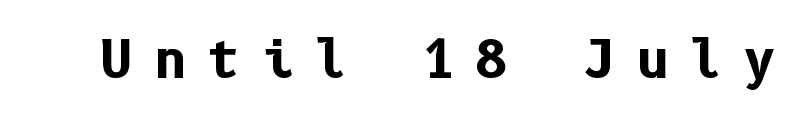
Q: Is the text bold? A: Yes.
Q: Is the text italic (slanted)? A: No, it is upright.
Q: Is the typeface a serif or a sans-serif typeface? A: Sans-serif.
Q: Is the text underlined? A: No.
Q: Is the spacing between letters normal or unusually wide? A: Unusually wide.
Q: Width (condensed, normal, or wide)? A: Normal.
Q: Stroke contrast? A: Low.
Q: x-height? A: Medium.
